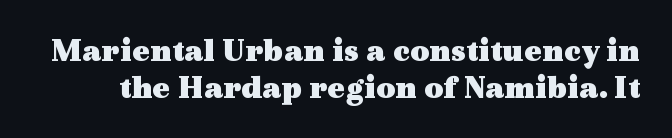
Q: Is the text bold? A: Yes.
Q: Is the text italic (slanted)? A: No, it is upright.
Q: Is the typeface a serif or a sans-serif typeface? A: Serif.
Q: Is the text underlined? A: No.
Q: Is the spacing between letters normal or unusually wide? A: Normal.
Q: Is the spacing between lines tight, normal or loose? A: Tight.
Q: Width (condensed, normal, or wide)? A: Wide.
Q: x-height? A: Medium.
Q: Monospaced? A: No.
